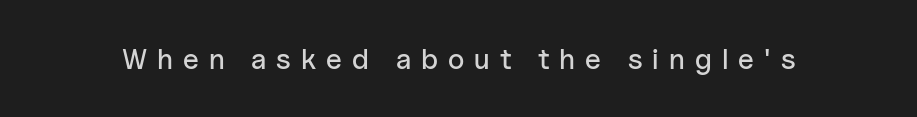
Rendered with straight, roman letterforms. Examine the stroke ends and you'll find no serifs. Here the designer chose a conventional face with non-uniform glyph widths. Does extra space separate the letters? Yes, quite a lot of it.
